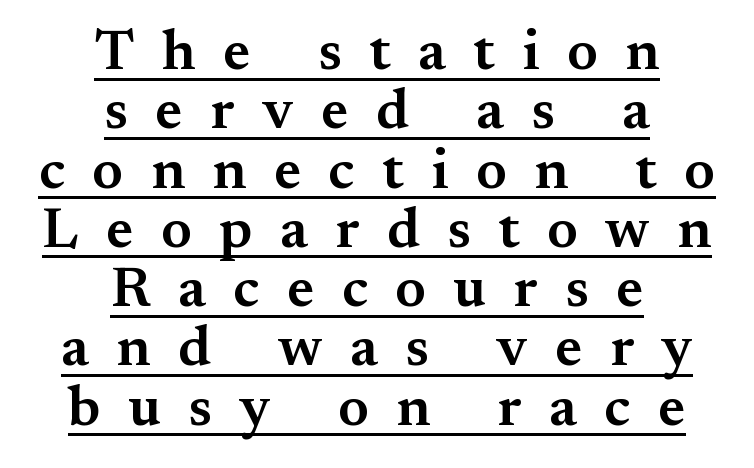
{"serif": "yes", "italic": "no", "bold": "semi", "weight": "semibold", "width": "normal", "stroke_contrast": "medium", "x_height": "small", "monospaced": "no", "underline": "yes", "align": "center", "line_spacing": "tight", "line_spacing_ratio": 1.04, "letter_spacing": "wide", "letter_spacing_em": 0.48, "glyph_px": 57}
